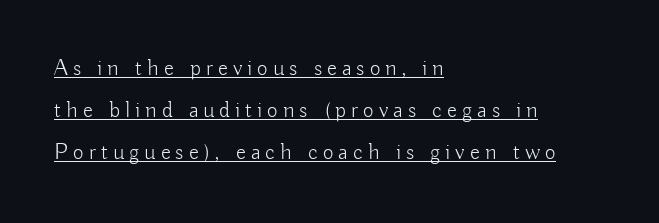
The image shows 23 px text type, upright; set left-aligned, line spacing 1.83x, unusually wide letter spacing (+0.22 em), underlined.
